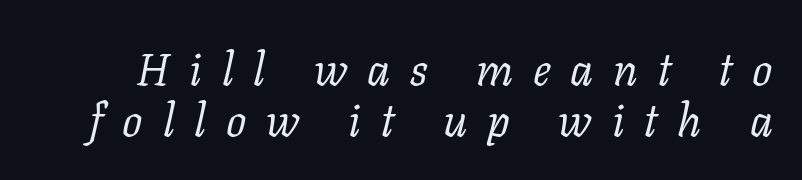
The image shows 45 px regular-weight serif type, italic (leaning right); set tight line spacing (1.13x), unusually wide letter spacing (+0.44 em), not underlined; low stroke contrast and a medium x-height.
